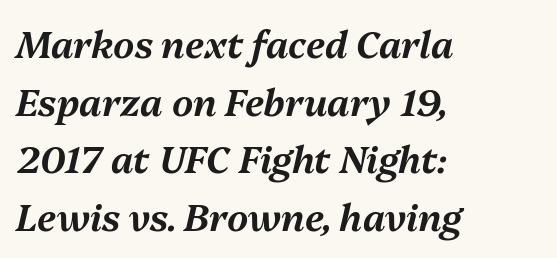
The image shows 37 px text type, italic (leaning right); set left-aligned, normal line spacing (1.56x), normal letter spacing, not underlined; medium stroke contrast and a medium x-height.
